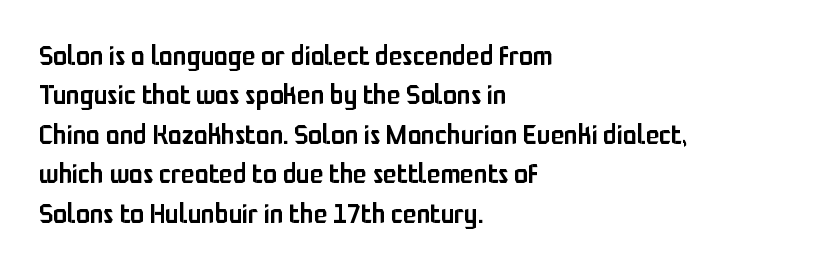
The image shows 28 px semibold, condensed sans-serif type, upright; set left-aligned, normal line spacing (1.41x), normal letter spacing, not underlined; low stroke contrast and a medium x-height.
